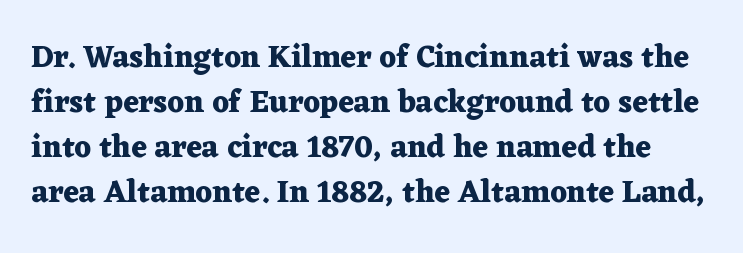
The image shows 31 px heavy, wide serif type, upright; set normal line spacing (1.45x), normal letter spacing, not underlined; medium stroke contrast and a medium x-height.
